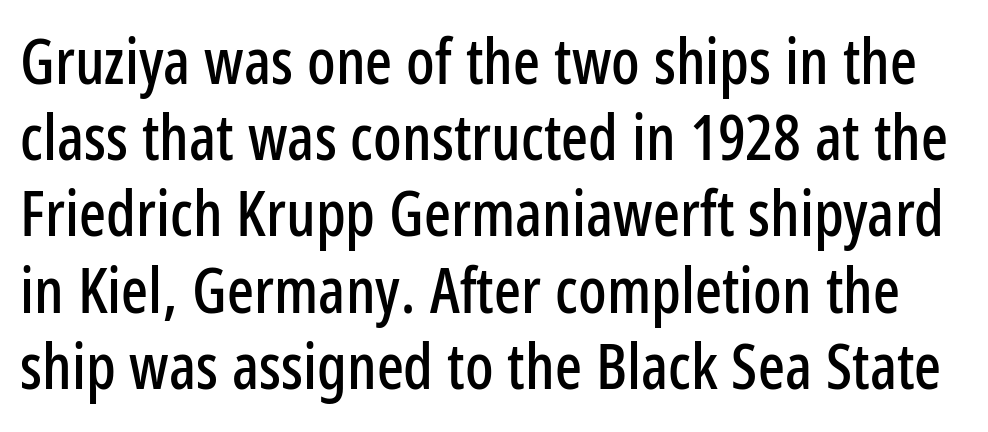
{"serif": "no", "italic": "no", "width": "condensed", "stroke_contrast": "low", "x_height": "medium", "monospaced": "no", "underline": "no", "line_spacing_ratio": 1.21, "letter_spacing": "normal", "letter_spacing_em": 0.0, "glyph_px": 63}
